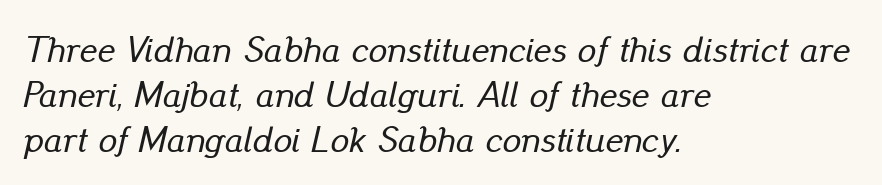
Visually the block forms a straight wall on the left and a jagged coastline on the right. Nobody drew a line under any word here. The passage shown leans; its letterforms are oblique. These lines keep a tight, regular rhythm from letter to letter.
